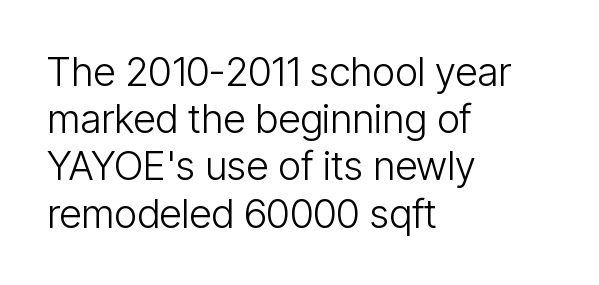
Looks like regular typesetting: each glyph gets only the width it needs. Is the type heavy? It reads as light-to-regular instead. Every row of glyphs begins at an identical x-position on the left. Characters follow at the spacing the type designer built in.
